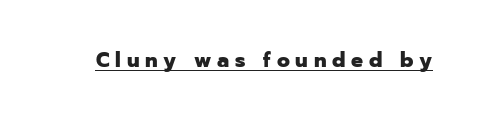
Q: Is the text bold? A: Yes.
Q: Is the text italic (slanted)? A: No, it is upright.
Q: Is the text underlined? A: Yes.
Q: Is the spacing between letters normal or unusually wide? A: Unusually wide.
